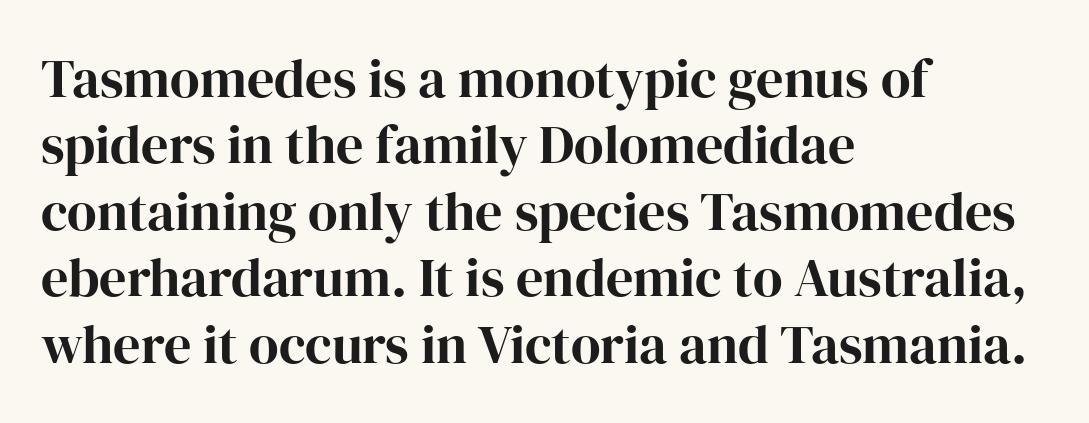
The image shows 54 px bold serif type, upright; set left-aligned, line spacing 1.23x, normal letter spacing, not underlined; high stroke contrast and a medium x-height.
